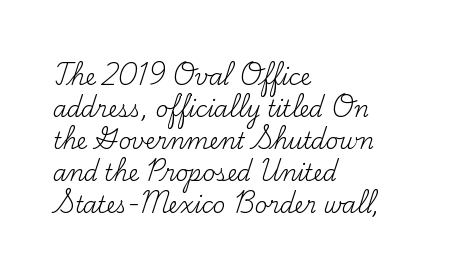
Q: Is the text bold? A: No.
Q: Is the text italic (slanted)? A: Yes.
Q: Is the text underlined? A: No.
Q: How is the paragraph aligned? A: Left-aligned.
Q: Is the spacing between letters normal or unusually wide? A: Normal.
Q: Is the spacing between lines tight, normal or loose? A: Normal.
